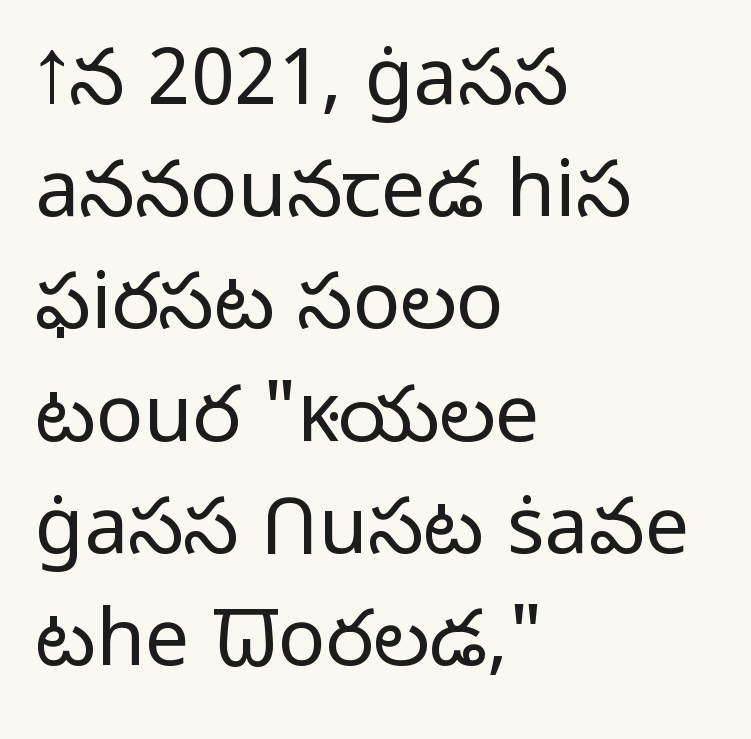
The image shows 79 px light sans-serif type, upright; set left-aligned, normal line spacing (1.42x), normal letter spacing, not underlined; low stroke contrast and a medium x-height.
